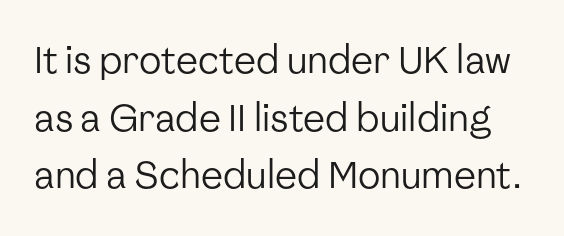
The image shows 37 px regular-weight sans-serif type, upright; set normal line spacing (1.56x), normal letter spacing, not underlined; low stroke contrast and a medium x-height.
